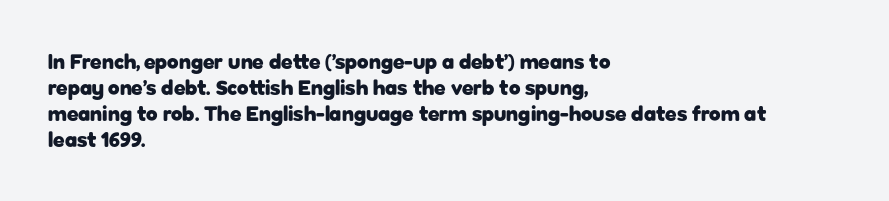
{"italic": "no", "bold": "yes", "underline": "no", "align": "left", "line_spacing_ratio": 1.24, "letter_spacing": "normal", "letter_spacing_em": 0.0, "glyph_px": 21}
